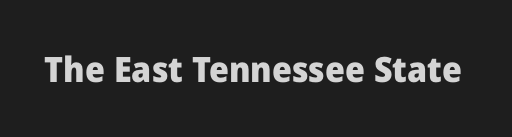
On the weight axis this lands at bold, roughly 700. A typesetter would call this proportional, since set widths differ per character. Spacing between characters is what you'd get straight out of the box. When letters stand straight like this, we call the style roman or upright. The gap between lines stays unmarked.
